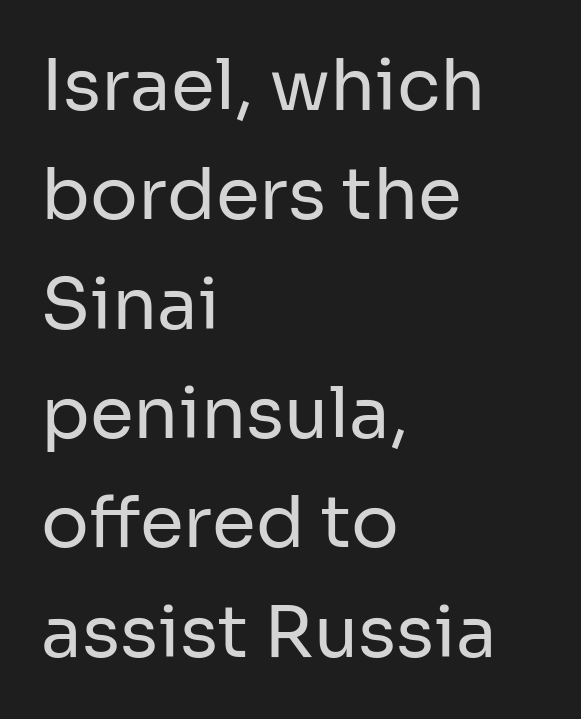
Q: Is the text bold? A: No.
Q: Is the text italic (slanted)? A: No, it is upright.
Q: Is the typeface a serif or a sans-serif typeface? A: Sans-serif.
Q: Is the text underlined? A: No.
Q: How is the paragraph aligned? A: Left-aligned.
Q: Is the spacing between letters normal or unusually wide? A: Normal.
Q: Is the spacing between lines tight, normal or loose? A: Normal.
Q: Width (condensed, normal, or wide)? A: Normal.
Q: Stroke contrast? A: Low.
Q: x-height? A: Medium.
Q: Monospaced? A: No.
